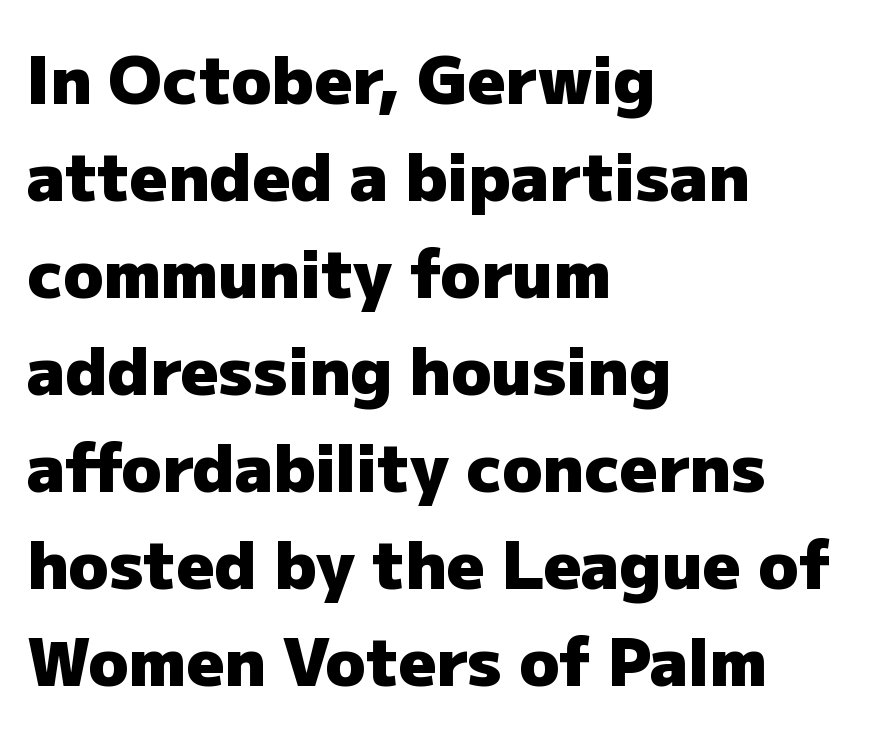
Q: Is the text bold? A: Yes.
Q: Is the text italic (slanted)? A: No, it is upright.
Q: Is the typeface a serif or a sans-serif typeface? A: Sans-serif.
Q: Is the text underlined? A: No.
Q: How is the paragraph aligned? A: Left-aligned.
Q: Is the spacing between letters normal or unusually wide? A: Normal.
Q: Is the spacing between lines tight, normal or loose? A: Normal.
Q: Width (condensed, normal, or wide)? A: Normal.
Q: Stroke contrast? A: Low.
Q: x-height? A: Medium.
Q: Monospaced? A: No.
